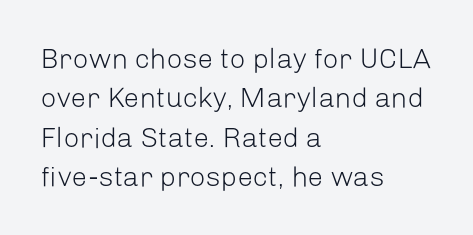
Do the characters align in a grid? No, the font is proportional. Unmarked baselines from the first word to the last. The face looks like a standard text weight, possibly lighter. Does the copy run flush right? No — it runs flush left.
